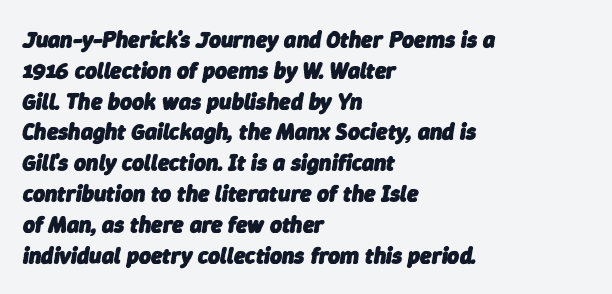
The strip under each line holds only bare page. Successive baselines arrive at the customary interval. The glyphs have the mass of a bold cut. The type is set solid horizontally, with unmodified tracking. Rendered with sloped, italic letterforms.
